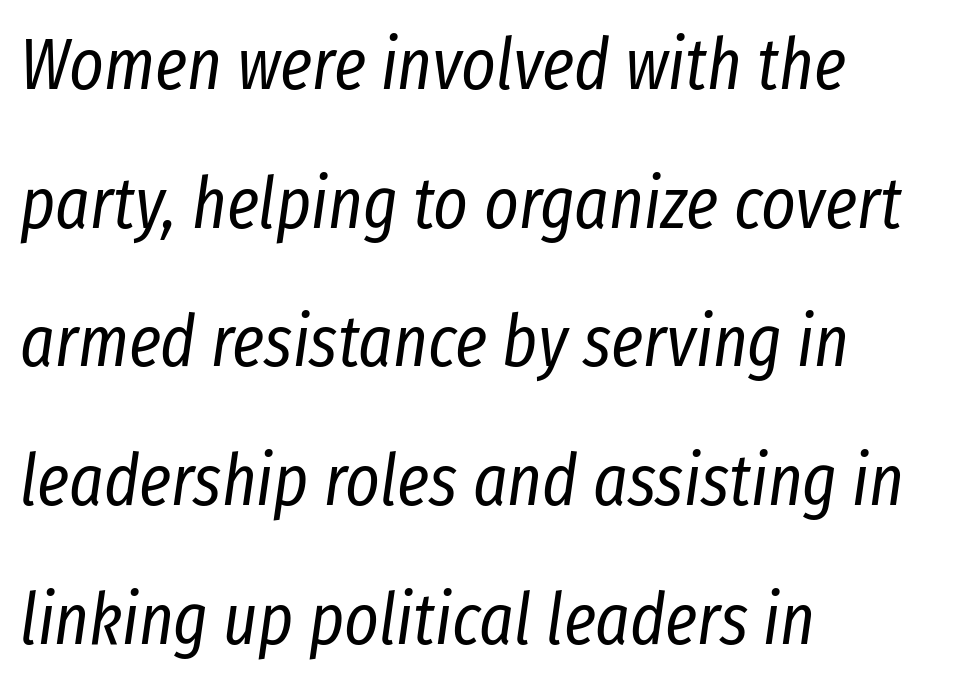
Q: Is the text bold? A: No.
Q: Is the text italic (slanted)? A: Yes, it leans right by about 8 degrees.
Q: Is the text underlined? A: No.
Q: How is the paragraph aligned? A: Left-aligned.
Q: Is the spacing between letters normal or unusually wide? A: Normal.
Q: Is the spacing between lines tight, normal or loose? A: Loose.
Q: Width (condensed, normal, or wide)? A: Condensed.
Q: Stroke contrast? A: Low.
Q: x-height? A: Medium.
Q: Monospaced? A: No.
